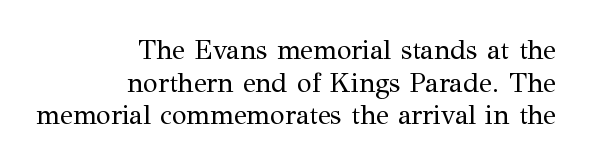
{"italic": "no", "bold": "no", "underline": "no", "align": "right", "line_spacing_ratio": 1.21, "letter_spacing": "normal", "letter_spacing_em": 0.0, "glyph_px": 27}
